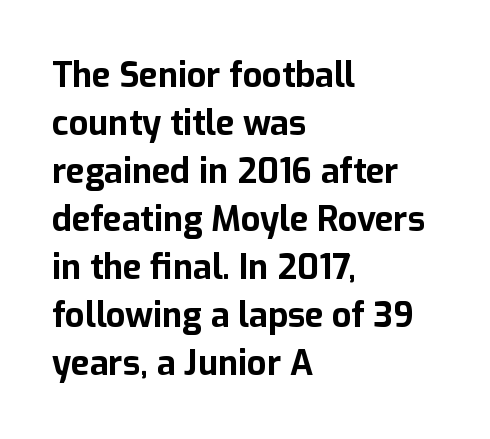
Q: Is the text bold? A: Yes.
Q: Is the text italic (slanted)? A: No, it is upright.
Q: Is the typeface a serif or a sans-serif typeface? A: Sans-serif.
Q: Is the text underlined? A: No.
Q: How is the paragraph aligned? A: Left-aligned.
Q: Is the spacing between letters normal or unusually wide? A: Normal.
Q: Is the spacing between lines tight, normal or loose? A: Normal.
Q: Width (condensed, normal, or wide)? A: Normal.
Q: Stroke contrast? A: Low.
Q: x-height? A: Medium.
Q: Monospaced? A: No.
